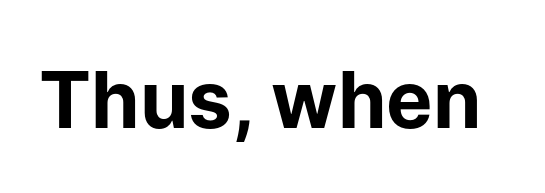
If you drew a line through each stem, it would be perfectly vertical. The line texture is even and compact thanks to regular tracking. Every letter is thick-stroked: bold, no question. Classification — sans serif.
